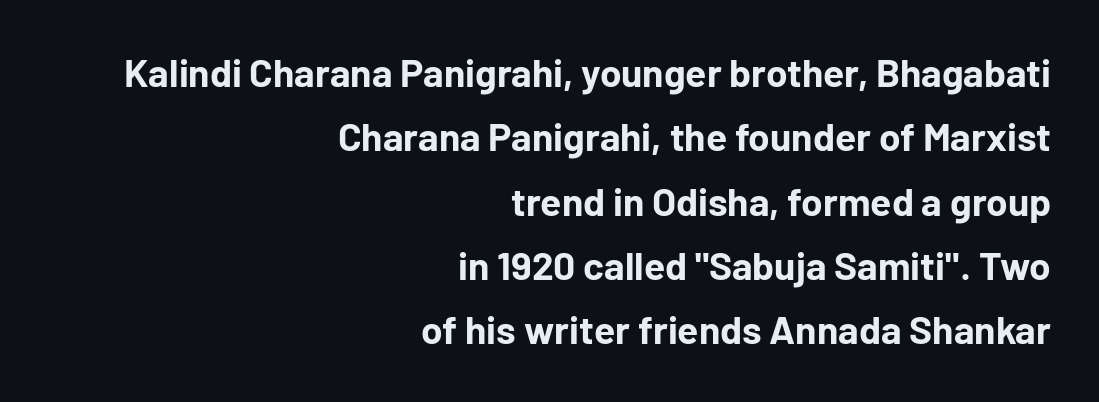
Q: Is the text bold? A: Yes.
Q: Is the text italic (slanted)? A: No, it is upright.
Q: Is the typeface a serif or a sans-serif typeface? A: Sans-serif.
Q: Is the text underlined? A: No.
Q: How is the paragraph aligned? A: Right-aligned.
Q: Is the spacing between letters normal or unusually wide? A: Normal.
Q: Is the spacing between lines tight, normal or loose? A: Normal.
Q: Width (condensed, normal, or wide)? A: Normal.
Q: Stroke contrast? A: Low.
Q: x-height? A: Medium.
Q: Monospaced? A: No.
